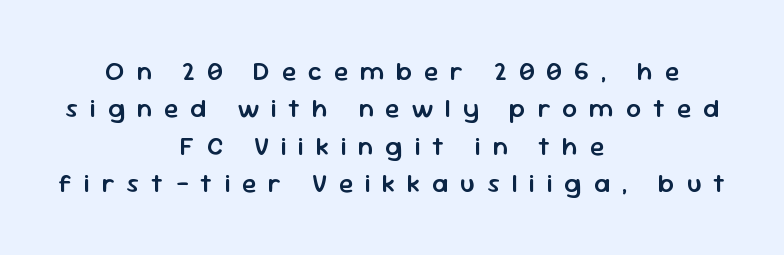
Q: Is the text bold? A: Semi-bold.
Q: Is the text italic (slanted)? A: No, it is upright.
Q: Is the text underlined? A: No.
Q: How is the paragraph aligned? A: Centered.
Q: Is the spacing between letters normal or unusually wide? A: Unusually wide.
Q: Is the spacing between lines tight, normal or loose? A: Normal.
